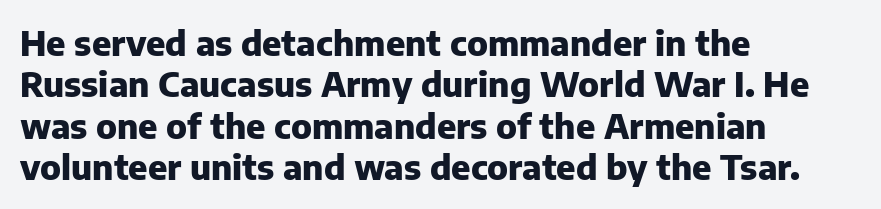
Q: Is the text bold? A: Yes.
Q: Is the text italic (slanted)? A: No, it is upright.
Q: Is the typeface a serif or a sans-serif typeface? A: Sans-serif.
Q: Is the text underlined? A: No.
Q: How is the paragraph aligned? A: Left-aligned.
Q: Is the spacing between letters normal or unusually wide? A: Normal.
Q: Width (condensed, normal, or wide)? A: Normal.
Q: Stroke contrast? A: Low.
Q: x-height? A: Medium.
Q: Monospaced? A: No.
